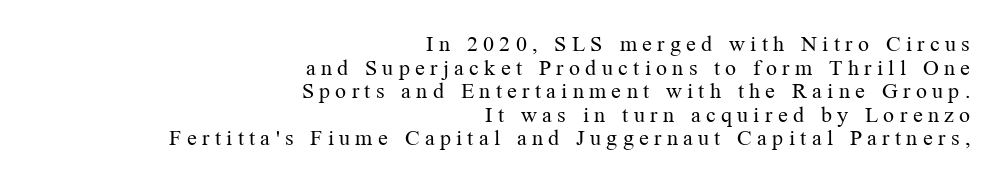
The rendering anchors every line to the right-hand side. Unbolded letterforms with no extra heft. The lettering holds an erect, upright posture throughout. Very little white space separates one row of letters from the next. Look at the tracking — it's clearly loosened, letters drifting apart. A clean baseline with only descenders dipping below it.
